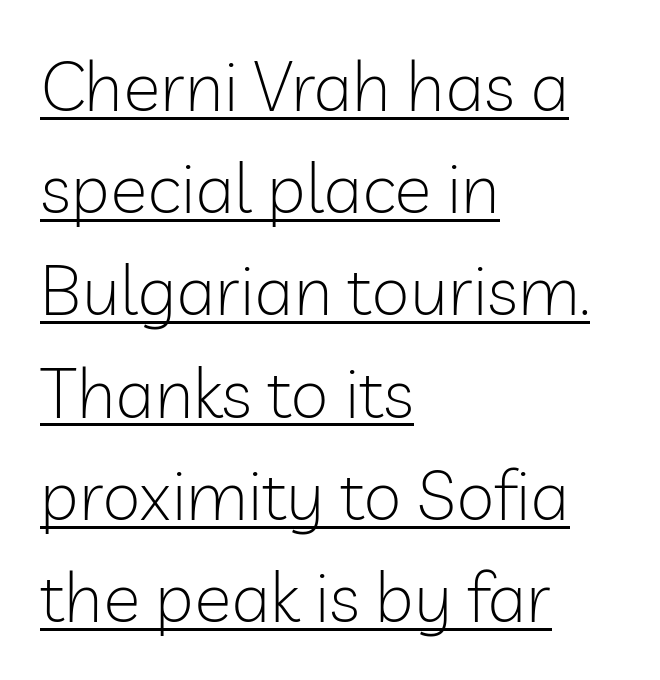
The image shows 70 px light sans-serif type, upright; set left-aligned, normal line spacing (1.46x), normal letter spacing, underlined; low stroke contrast and a medium x-height.
